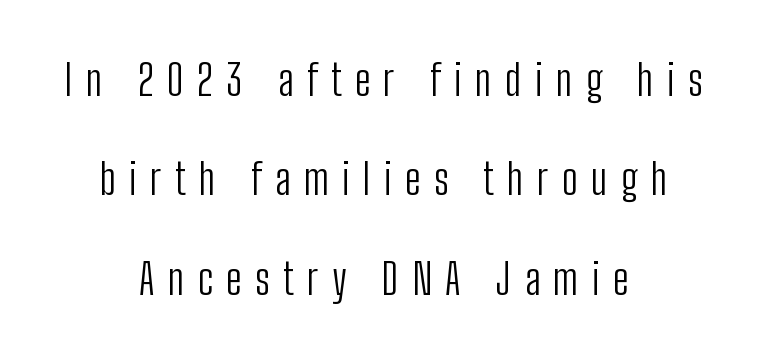
The rendering uses natural spacing where letterforms have individual widths. The space between consecutive lines is lavish. Students, note that the glyphs here are deliberately spaced far apart. You can tell from the bare stems that sans-serif type was used. Leftover space on each line is divided equally before and after the words. Ordinary non-slanted type is in use.
